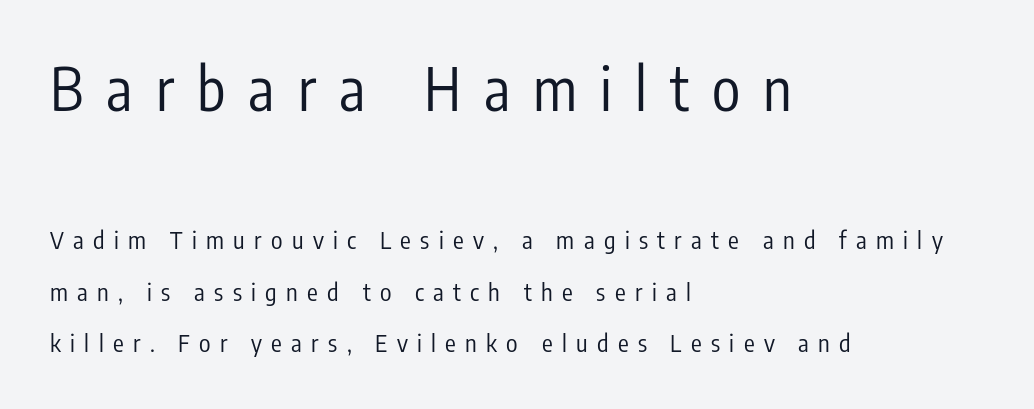
{"serif": "no", "italic": "no", "bold": "no", "weight": "regular", "width": "condensed", "stroke_contrast": "low", "x_height": "medium", "monospaced": "no", "underline": "no", "align": "left", "line_spacing": "loose", "line_spacing_ratio": 2.15, "letter_spacing": "wide", "letter_spacing_em": 0.39, "larger_block": "first", "size_ratio": 2.46, "glyph_px": 59}
